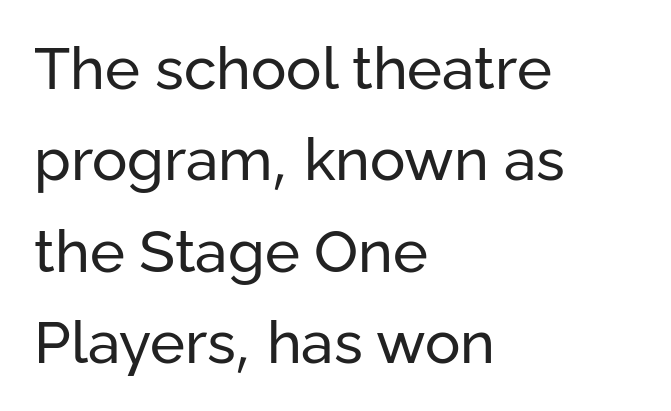
Q: Is the text bold? A: No.
Q: Is the text italic (slanted)? A: No, it is upright.
Q: Is the typeface a serif or a sans-serif typeface? A: Sans-serif.
Q: Is the text underlined? A: No.
Q: How is the paragraph aligned? A: Left-aligned.
Q: Is the spacing between letters normal or unusually wide? A: Normal.
Q: Is the spacing between lines tight, normal or loose? A: Normal.
Q: Width (condensed, normal, or wide)? A: Normal.
Q: Stroke contrast? A: Low.
Q: x-height? A: Medium.
Q: Monospaced? A: No.
